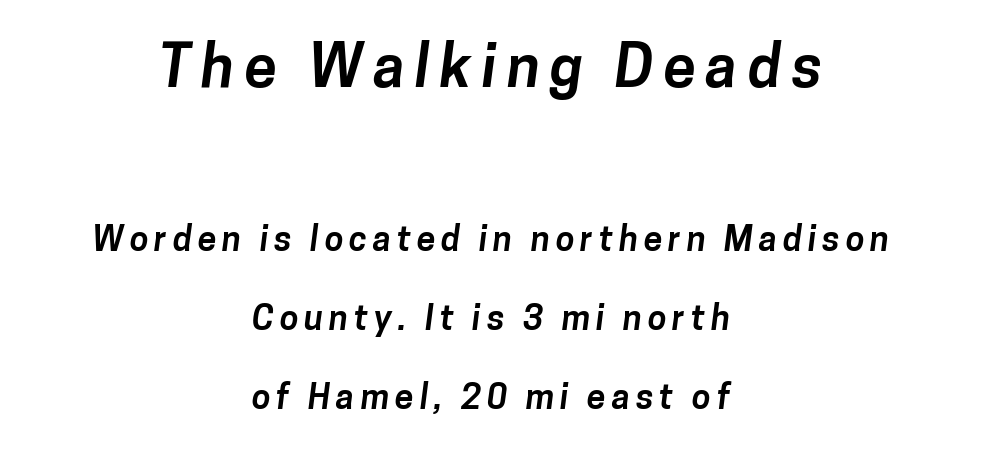
The image shows 59 px bold sans-serif type; set centered, loose line spacing (2.31x), not underlined; the first (top) block is 1.74x larger; low stroke contrast and a medium x-height.
